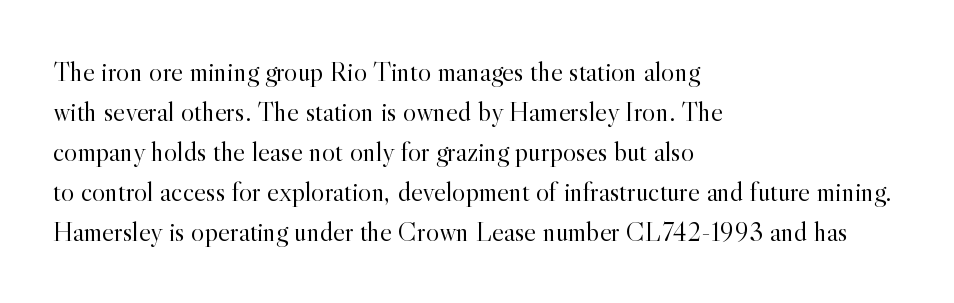
Q: Is the text bold? A: No.
Q: Is the text italic (slanted)? A: No, it is upright.
Q: Is the typeface a serif or a sans-serif typeface? A: Serif.
Q: Is the text underlined? A: No.
Q: How is the paragraph aligned? A: Left-aligned.
Q: Is the spacing between letters normal or unusually wide? A: Normal.
Q: Is the spacing between lines tight, normal or loose? A: Normal.
Q: Width (condensed, normal, or wide)? A: Normal.
Q: x-height? A: Small.
Q: Monospaced? A: No.
